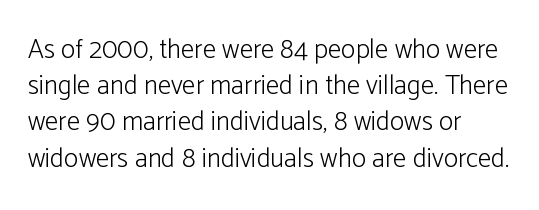
The image shows 27 px text type, upright; set left-aligned, normal line spacing (1.34x), normal letter spacing, not underlined.
